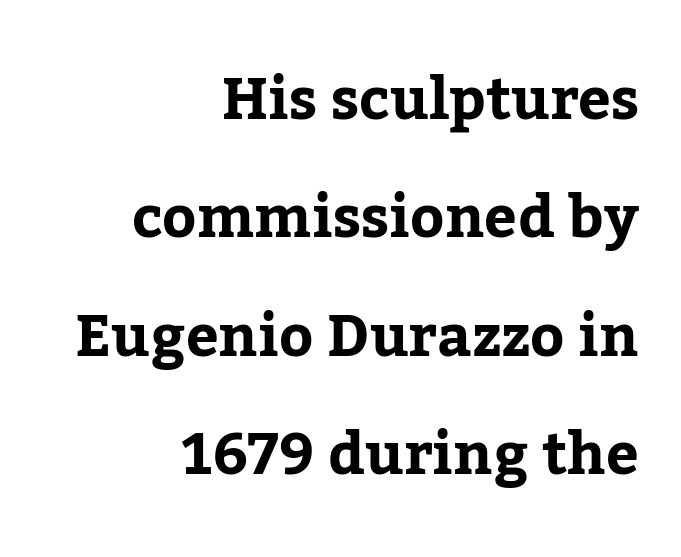
The image shows 58 px bold serif type, upright; set right-aligned, loose line spacing (2.04x), normal letter spacing, not underlined; low stroke contrast and a medium x-height.
